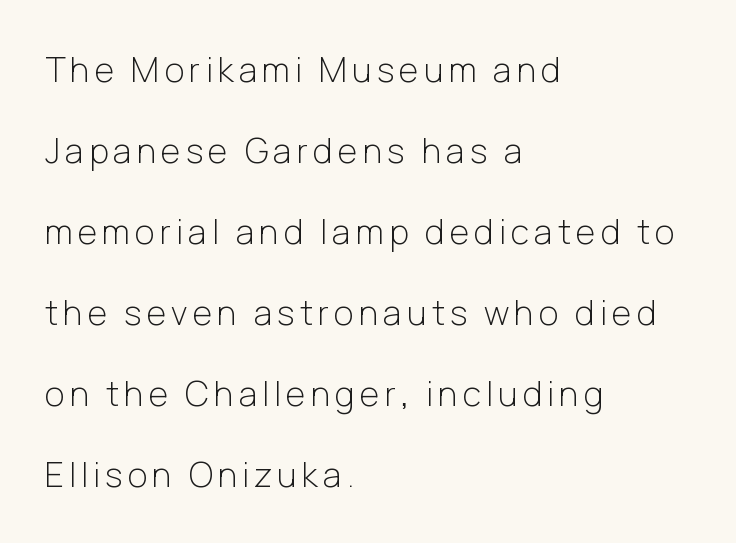
{"serif": "no", "italic": "no", "bold": "no", "weight": "light", "width": "normal", "stroke_contrast": "low", "x_height": "medium", "monospaced": "no", "underline": "no", "align": "left", "line_spacing": "loose", "line_spacing_ratio": 2.38, "glyph_px": 34}
